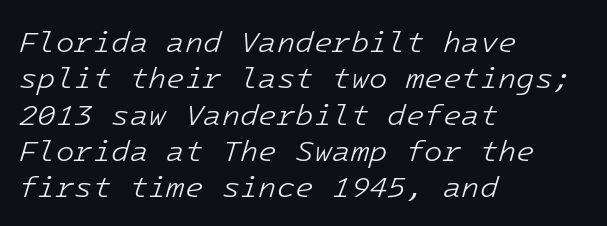
Q: Is the text bold? A: No.
Q: Is the text italic (slanted)? A: Yes, it leans right by about 16 degrees.
Q: Is the text underlined? A: No.
Q: How is the paragraph aligned? A: Left-aligned.
Q: Is the spacing between letters normal or unusually wide? A: Normal.
Q: Width (condensed, normal, or wide)? A: Normal.
Q: Stroke contrast? A: Low.
Q: x-height? A: Medium.
Q: Monospaced? A: Yes.
